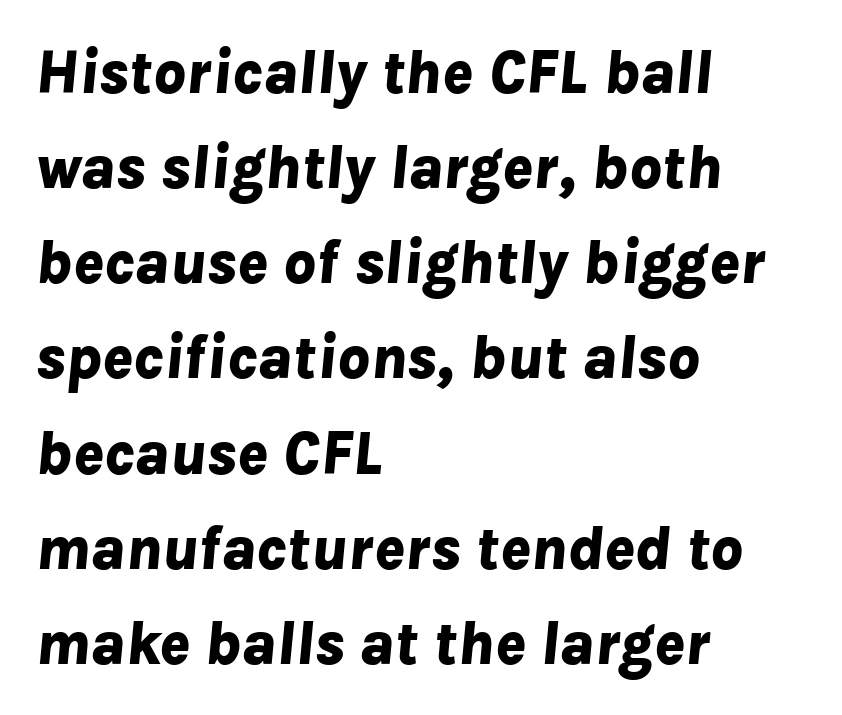
The image shows 63 px bold type, italic (leaning right); set left-aligned, normal line spacing (1.51x), normal letter spacing, not underlined; low stroke contrast and a medium x-height.
